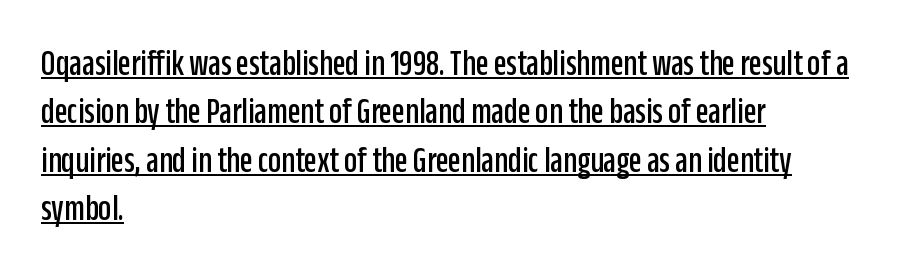
The image shows 37 px condensed sans-serif type, upright; set left-aligned, normal line spacing (1.31x), normal letter spacing, underlined; low stroke contrast and a large x-height.
